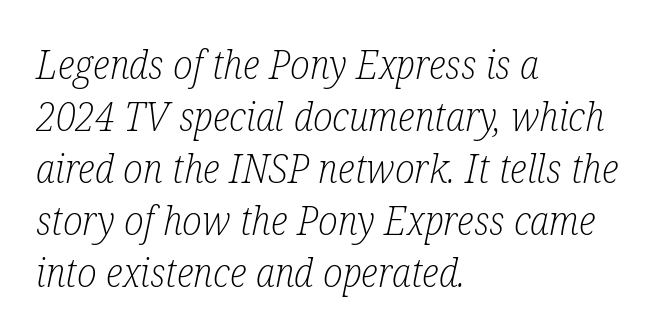
Each stroke keeps to a modest, everyday thickness or less. Compared with ordinary roman type, these characters are visibly tilted. Do the characters align in a grid? No, the font is proportional. Leftover space on each line is placed entirely after the last word. Plain, unruled lines of type. Tracking here is standard; glyphs follow each other at the usual distance.
